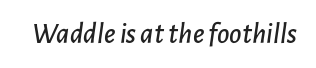
{"italic": "yes", "lean": "right", "slant_degrees": 7, "width": "normal", "stroke_contrast": "low", "x_height": "medium", "monospaced": "no", "underline": "no", "letter_spacing": "normal", "letter_spacing_em": 0.0, "glyph_px": 30}
